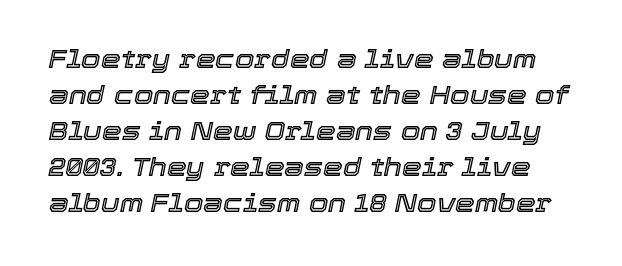
Words float on clear page, feet unadorned. Slant detected: the letters are inclined. Leading: standard. Each word holds together tightly as a unit, with standard inter-letter gaps.
